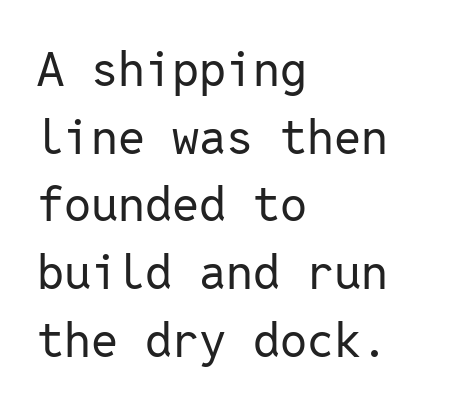
Unlike a traditional serif, this face leaves its strokes unadorned. Typeset ragged right — the left edge is the straight one. No extra tracking has been applied to these lines. Is this a fixed-width face? Yes — each glyph sits in an identical cell.
